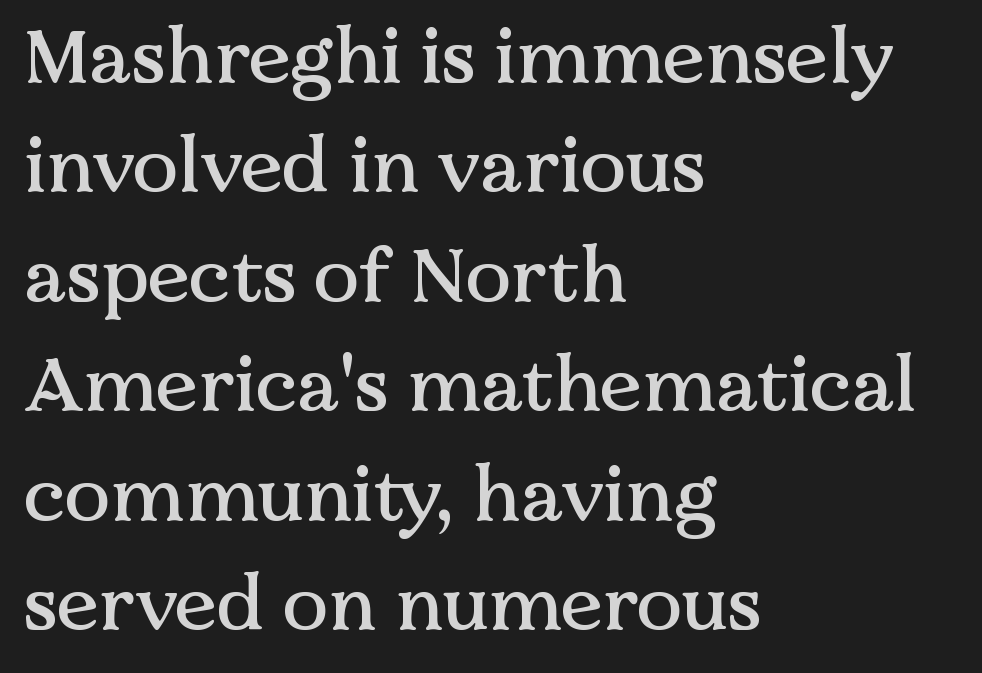
{"serif": "yes", "italic": "no", "width": "normal", "stroke_contrast": "medium", "x_height": "medium", "monospaced": "no", "underline": "no", "align": "left", "line_spacing": "normal", "line_spacing_ratio": 1.44, "letter_spacing": "normal", "letter_spacing_em": 0.0, "glyph_px": 76}
